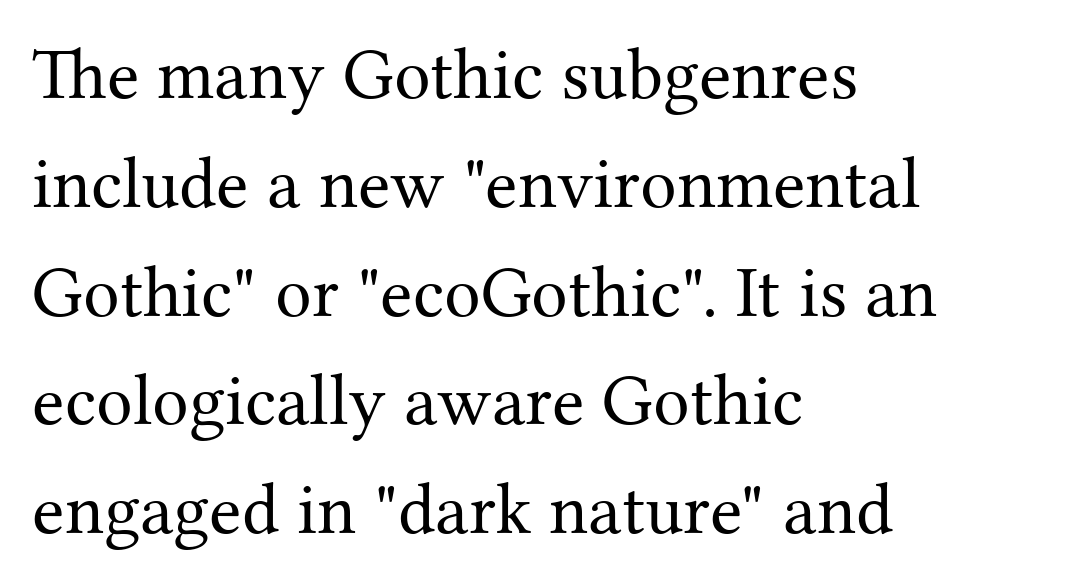
The image shows 73 px regular-weight serif type, upright; set left-aligned, normal line spacing (1.49x), normal letter spacing, not underlined; medium stroke contrast and a medium x-height.
